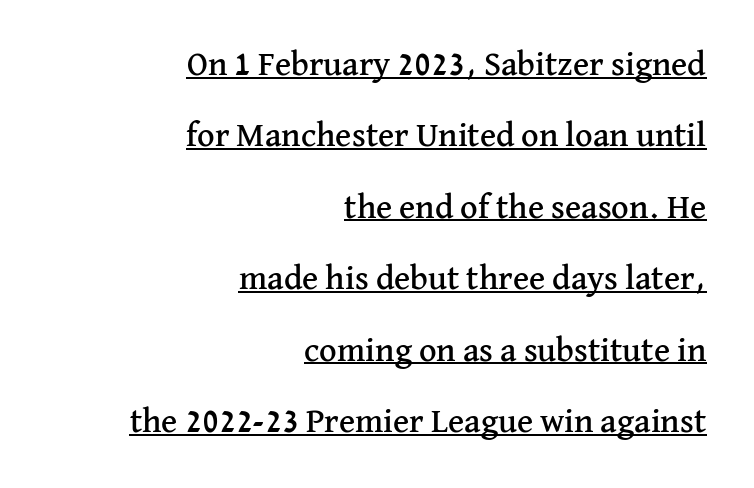
The image shows 34 px serif type, upright; set right-aligned, loose line spacing (2.1x), normal letter spacing, underlined; medium stroke contrast and a medium x-height.
